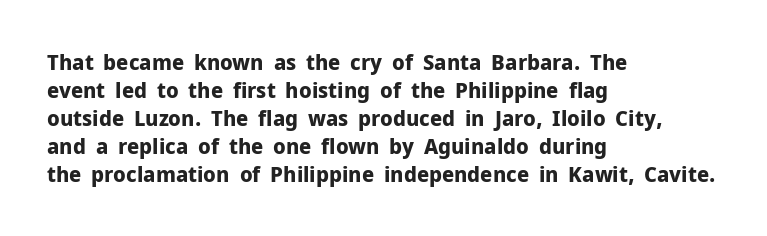
The axis of the letterforms is exactly vertical. Leftover space on each line is placed entirely after the last word. Each row of text sits above clean, open space. Students, note that the glyphs here touch the page at normal intervals.
